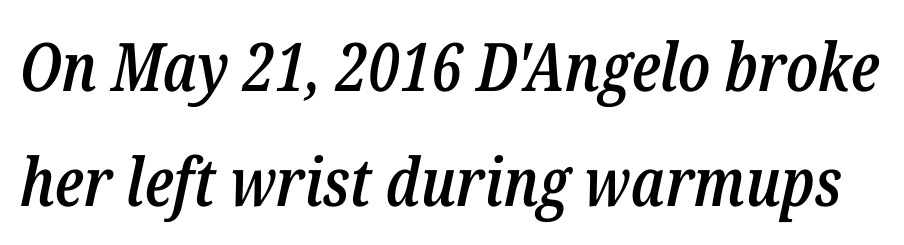
Q: Is the text bold? A: Semi-bold.
Q: Is the text italic (slanted)? A: Yes, it leans right by about 12 degrees.
Q: Is the text underlined? A: No.
Q: Is the spacing between letters normal or unusually wide? A: Normal.
Q: Width (condensed, normal, or wide)? A: Condensed.
Q: Stroke contrast? A: Low.
Q: x-height? A: Medium.
Q: Monospaced? A: No.
